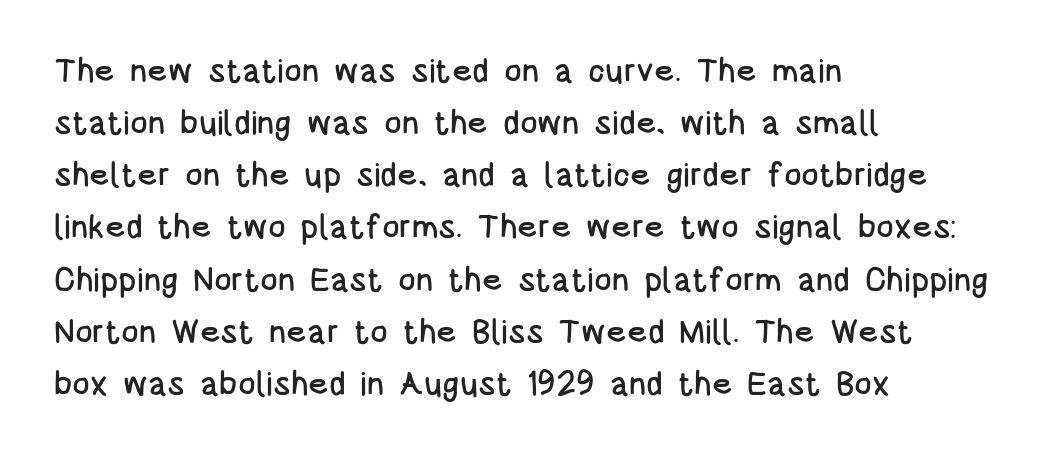
Q: Is the text italic (slanted)? A: No, it is upright.
Q: Is the typeface a serif or a sans-serif typeface? A: Sans-serif.
Q: Is the text underlined? A: No.
Q: How is the paragraph aligned? A: Left-aligned.
Q: Is the spacing between letters normal or unusually wide? A: Normal.
Q: Is the spacing between lines tight, normal or loose? A: Normal.
Q: Width (condensed, normal, or wide)? A: Condensed.
Q: Stroke contrast? A: Low.
Q: x-height? A: Large.
Q: Monospaced? A: No.
